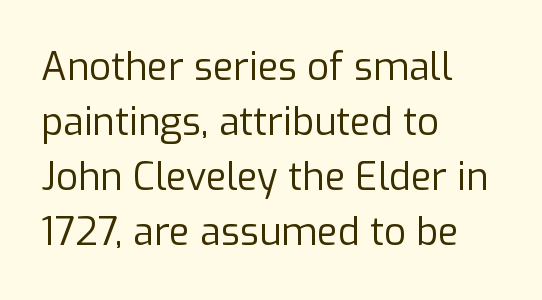
Observe the ordinary spacing: letters are neighbours, not strangers. The paragraph shown leans on its left margin. Is there any slant? The stems are plumb. I'd call this a sans setting — the letters go barefoot.
